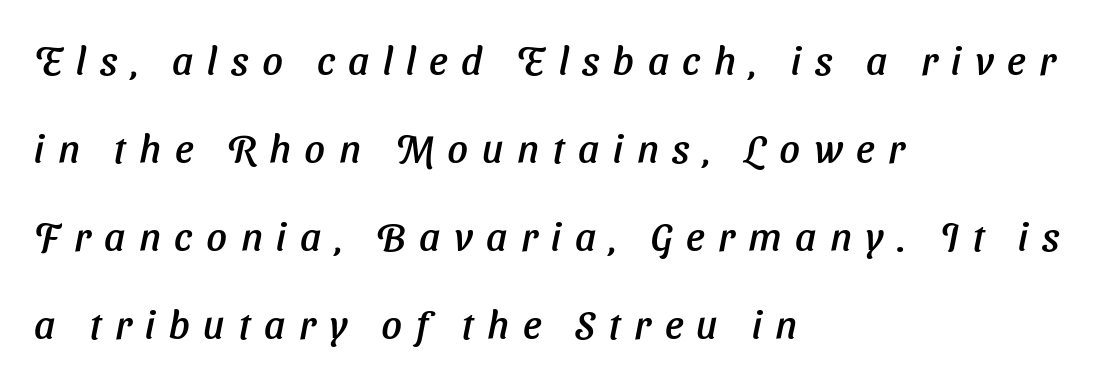
Q: Is the typeface a serif or a sans-serif typeface? A: Serif.
Q: Is the text underlined? A: No.
Q: How is the paragraph aligned? A: Left-aligned.
Q: Is the spacing between letters normal or unusually wide? A: Unusually wide.
Q: Is the spacing between lines tight, normal or loose? A: Loose.
Q: Width (condensed, normal, or wide)? A: Normal.
Q: Stroke contrast? A: Low.
Q: x-height? A: Medium.
Q: Monospaced? A: No.
